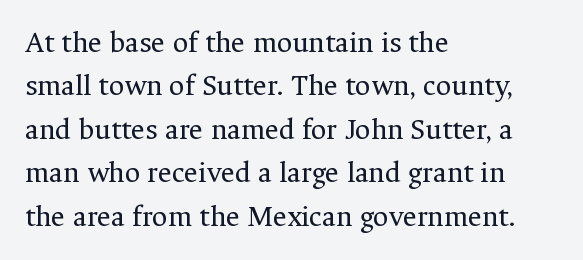
The image shows 30 px regular-weight serif type, upright; set left-aligned, normal line spacing (1.45x), normal letter spacing, not underlined; medium stroke contrast and a medium x-height.
